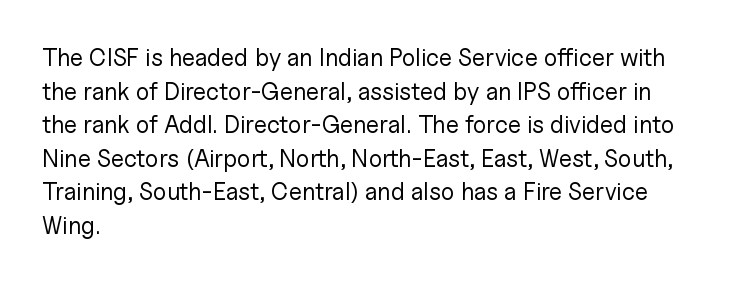
Does the copy run flush right? No — it runs flush left. Does extra space separate the letters? No, they use regular spacing. The letters look calm and open, with moderate or lighter stems. Beneath every word, the page is bare. Normally led — the rows are evenly, conventionally spaced.
